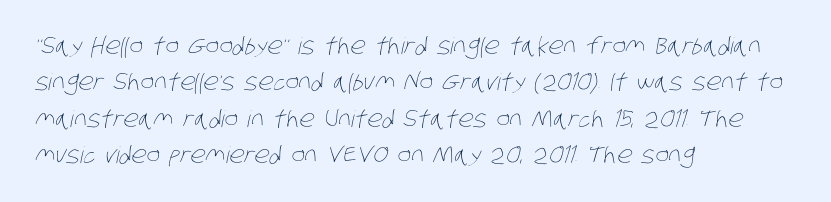
The image shows 23 px text type; set left-aligned, normal line spacing (1.58x), normal letter spacing, not underlined.
